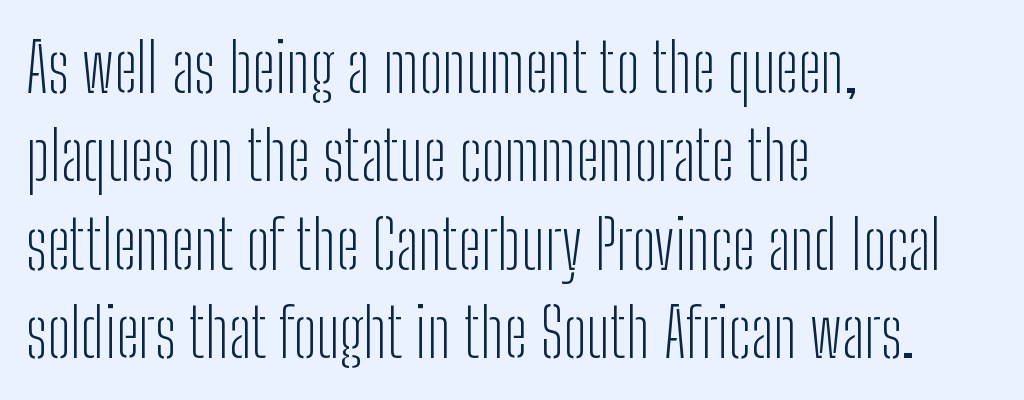
{"serif": "no", "italic": "no", "bold": "no", "weight": "light", "width": "condensed", "stroke_contrast": "low", "x_height": "medium", "monospaced": "no", "underline": "no", "align": "left", "line_spacing": "normal", "line_spacing_ratio": 1.3, "letter_spacing": "normal", "letter_spacing_em": 0.0, "glyph_px": 68}
